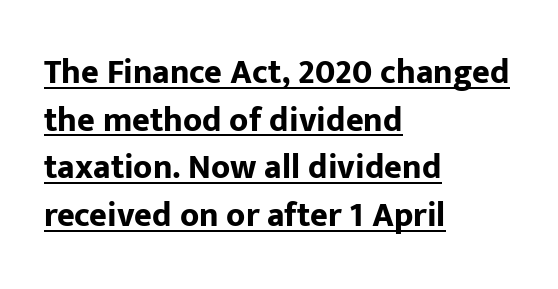
The image shows 34 px bold sans-serif type, upright; set left-aligned, normal line spacing (1.4x), normal letter spacing, underlined; low stroke contrast and a medium x-height.
